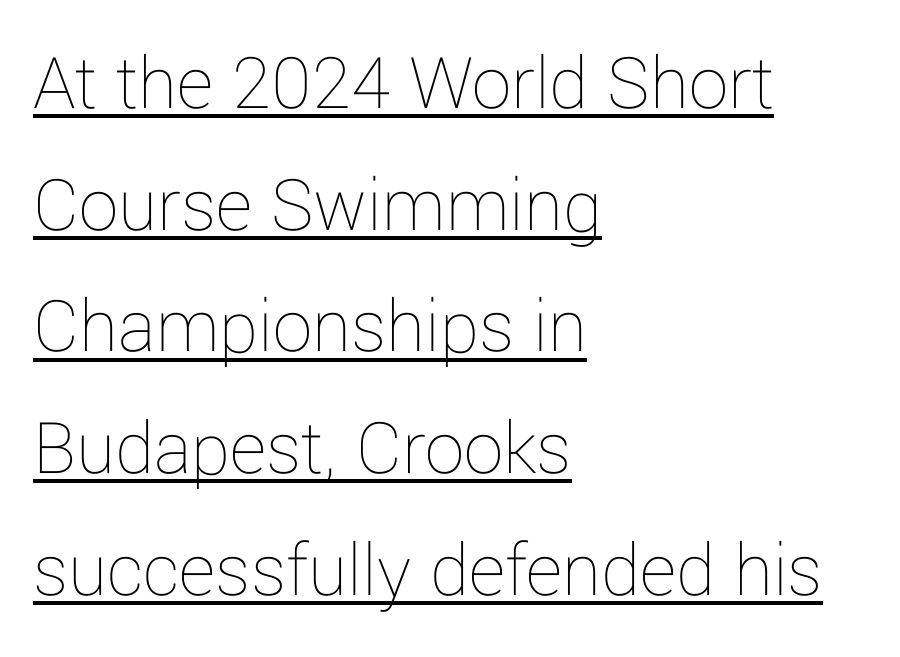
Rows of type keep a routine distance in the vertical direction. Character widths vary here, with narrow letters taking less room than wide ones. Short note: letters normally spaced. On a weight scale, this lands at 450 or below. Nope, not italic — everything's standing straight. Caption: lettering with a line underneath.
